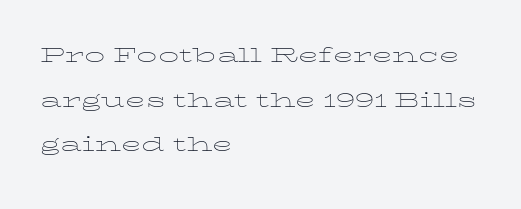
The type sits square on the baseline with zero lean. Descender tails drop into unmarked territory. The passage shown is not bold in any degree. Compared with typical paragraphs, the rows here are spaced about the same.
